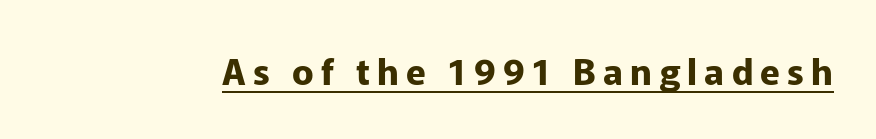
Q: Is the text bold? A: Yes.
Q: Is the text italic (slanted)? A: No, it is upright.
Q: Is the typeface a serif or a sans-serif typeface? A: Sans-serif.
Q: Is the text underlined? A: Yes.
Q: Is the spacing between letters normal or unusually wide? A: Unusually wide.
Q: Width (condensed, normal, or wide)? A: Normal.
Q: Stroke contrast? A: Low.
Q: x-height? A: Medium.
Q: Monospaced? A: No.
